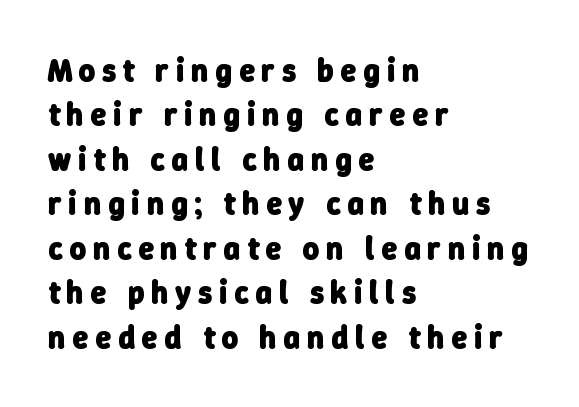
{"serif": "no", "bold": "yes", "weight": "heavy", "width": "normal", "stroke_contrast": "low", "x_height": "medium", "monospaced": "no", "underline": "no", "align": "left", "line_spacing": "normal", "line_spacing_ratio": 1.39, "letter_spacing": "wide", "letter_spacing_em": 0.21, "glyph_px": 32}
